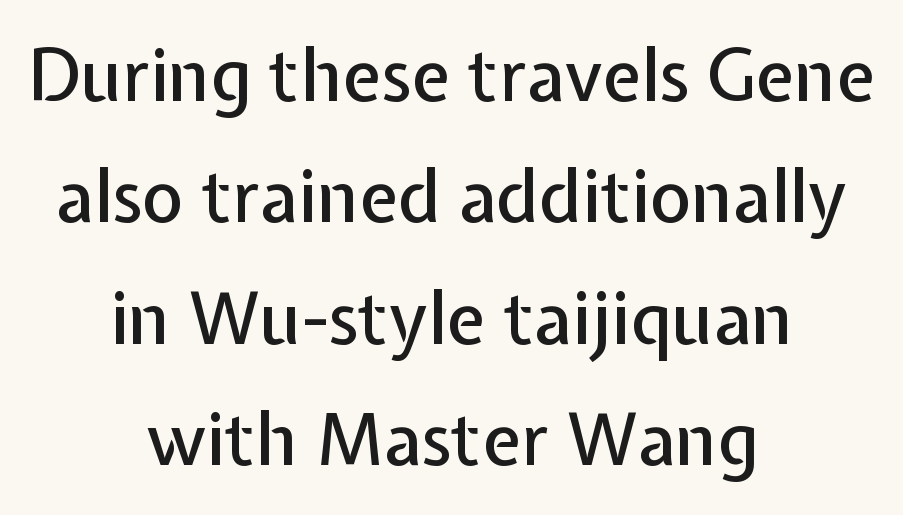
Q: Is the text italic (slanted)? A: No, it is upright.
Q: Is the typeface a serif or a sans-serif typeface? A: Sans-serif.
Q: Is the text underlined? A: No.
Q: How is the paragraph aligned? A: Centered.
Q: Is the spacing between letters normal or unusually wide? A: Normal.
Q: Width (condensed, normal, or wide)? A: Normal.
Q: Stroke contrast? A: Low.
Q: x-height? A: Medium.
Q: Monospaced? A: No.
